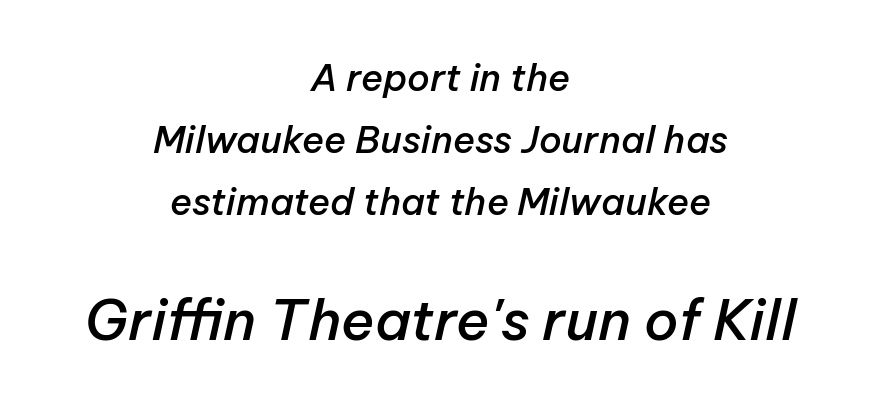
The tracking reads as untouched default to a designer's eye. Summary of vertical rhythm: regular, with standard interline spacing. The rendering uses natural spacing where letterforms have individual widths. Slanted lettering throughout.
